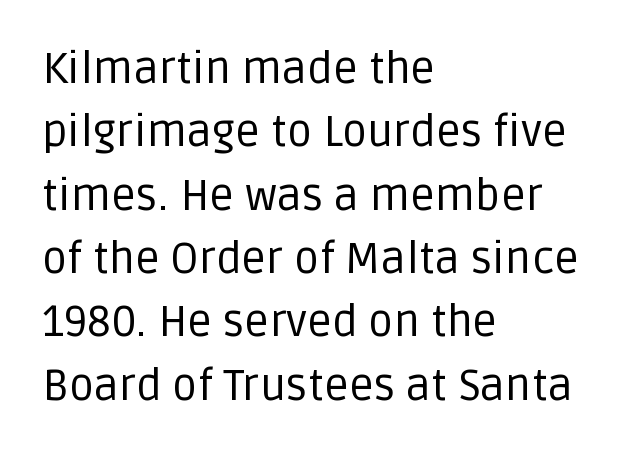
Rows of type keep a routine distance in the vertical direction. Lines of text with bare space underneath. In terms of letterspacing, this is plain default setting. The face used here is proportionally spaced, like ordinary book or web type. A quiet, ordinary-to-light weight characterises the typeface. All the whitespace from short lines collects on the right.
